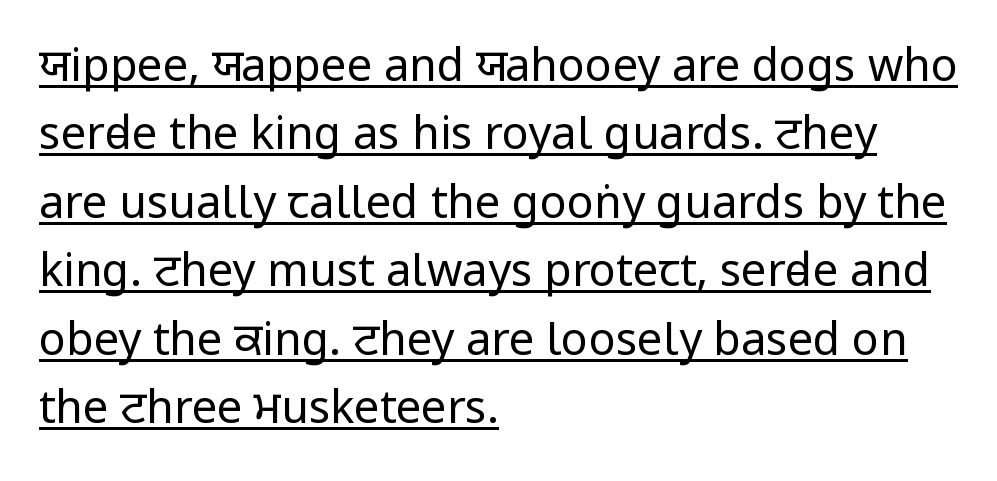
{"serif": "no", "italic": "no", "bold": "no", "weight": "regular", "width": "condensed", "stroke_contrast": "low", "underline": "yes", "align": "left", "line_spacing": "normal", "line_spacing_ratio": 1.52, "letter_spacing": "normal", "letter_spacing_em": 0.0, "glyph_px": 45}
